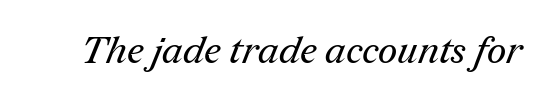
The image shows 38 px regular-weight serif type; set normal letter spacing, not underlined; medium stroke contrast and a medium x-height.
